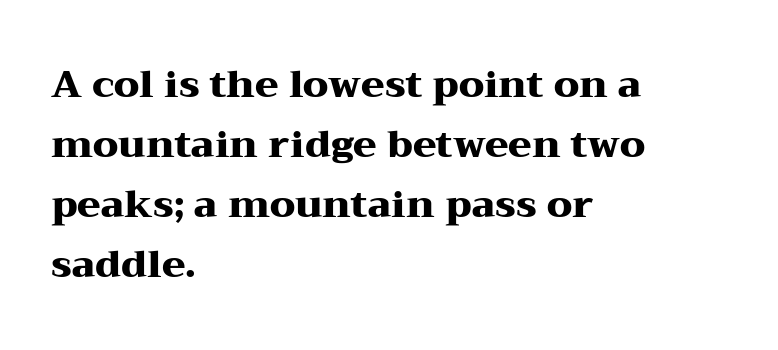
{"serif": "yes", "italic": "no", "bold": "yes", "weight": "heavy", "width": "wide", "stroke_contrast": "medium", "x_height": "medium", "monospaced": "no", "underline": "no", "align": "left", "line_spacing": "normal", "line_spacing_ratio": 1.58, "letter_spacing": "normal", "letter_spacing_em": 0.0, "glyph_px": 38}
